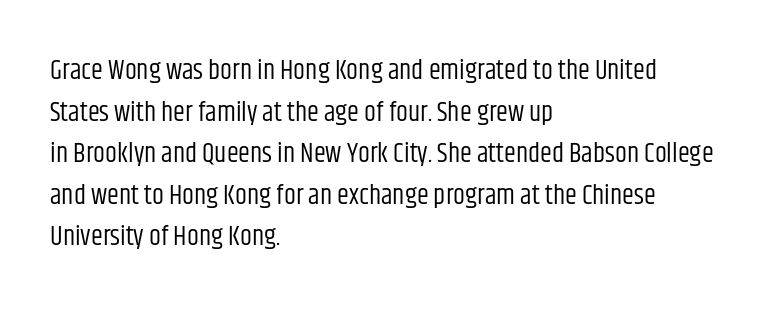
{"italic": "no", "bold": "no", "underline": "no", "align": "left", "line_spacing": "normal", "line_spacing_ratio": 1.54, "letter_spacing": "normal", "letter_spacing_em": 0.0, "glyph_px": 27}
